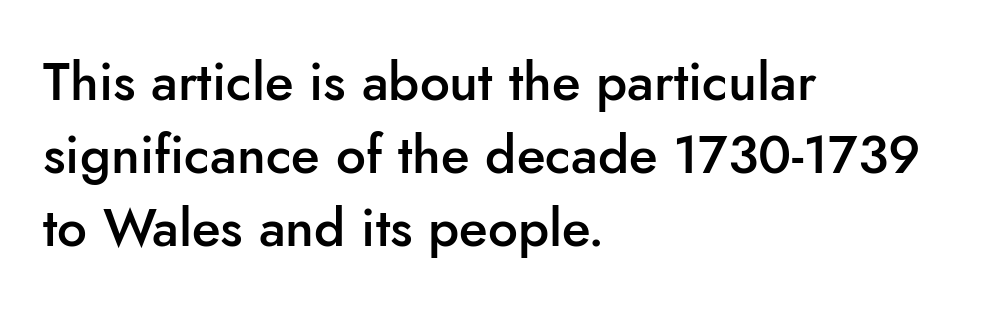
The image shows 53 px semibold sans-serif type, upright; set left-aligned, normal line spacing (1.38x), normal letter spacing, not underlined; low stroke contrast and a small x-height.
